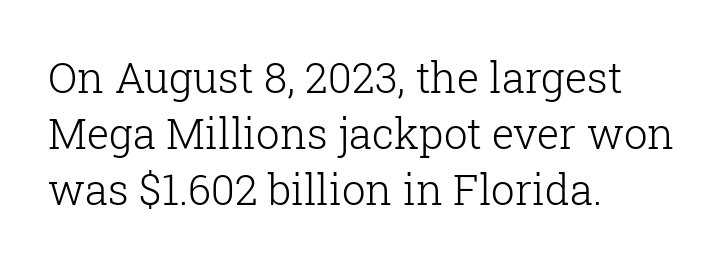
Typeset ragged right — the left edge is the straight one. Rows of type keep a routine distance in the vertical direction. Tall strokes in this sample are plumb rather than angled. This rendering leaves character spacing at its baseline value. No word sits above an underline. The face used here is proportionally spaced, like ordinary book or web type.
